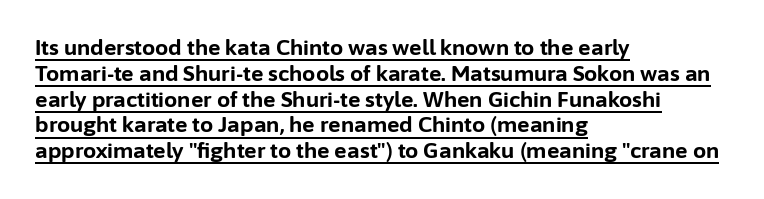
Q: Is the text bold? A: Yes.
Q: Is the text italic (slanted)? A: No, it is upright.
Q: Is the text underlined? A: Yes.
Q: How is the paragraph aligned? A: Left-aligned.
Q: Is the spacing between letters normal or unusually wide? A: Normal.
